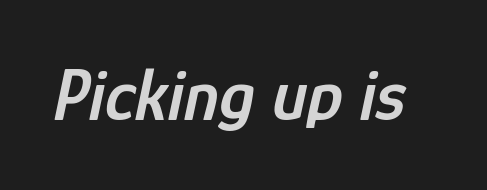
Clear beneath every line of the passage. This sample uses an oblique cut, with every glyph tilted off the vertical. Is this a fixed-width face? No — the glyphs have proportional, varying widths. No extra tracking has been applied to these lines. Every letter is mildly thick-stroked: semibold rather than bold.
